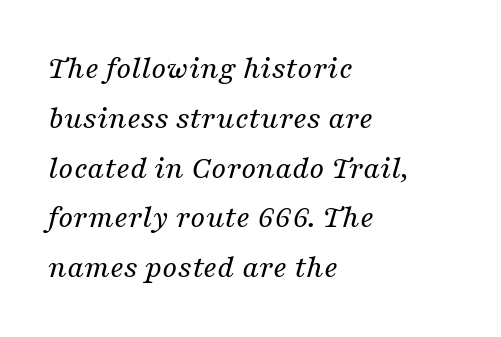
{"serif": "yes", "italic": "yes", "lean": "right", "slant_degrees": 16, "bold": "no", "weight": "regular", "width": "normal", "stroke_contrast": "medium", "x_height": "medium", "monospaced": "no", "underline": "no", "align": "left", "line_spacing": "normal", "line_spacing_ratio": 1.51, "letter_spacing": "normal", "letter_spacing_em": 0.0, "glyph_px": 33}
